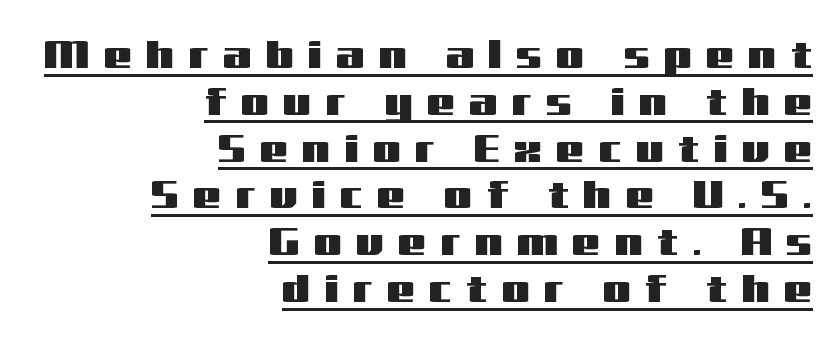
Q: Is the text italic (slanted)? A: No, it is upright.
Q: Is the typeface a serif or a sans-serif typeface? A: Sans-serif.
Q: Is the text underlined? A: Yes.
Q: How is the paragraph aligned? A: Right-aligned.
Q: Is the spacing between letters normal or unusually wide? A: Unusually wide.
Q: Width (condensed, normal, or wide)? A: Wide.
Q: Stroke contrast? A: Medium.
Q: x-height? A: Medium.
Q: Monospaced? A: No.
